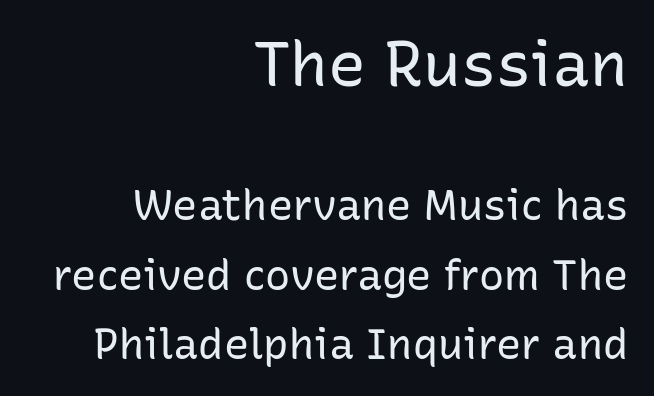
Posture: straight, roman, zero tilt. This rendering uses right alignment, leaving the left contour irregular. The area under the type is left untouched. Scale decreases going downward across the two blocks. The rendering shows plain stroke endings on the letterforms — a sans-serif design.
